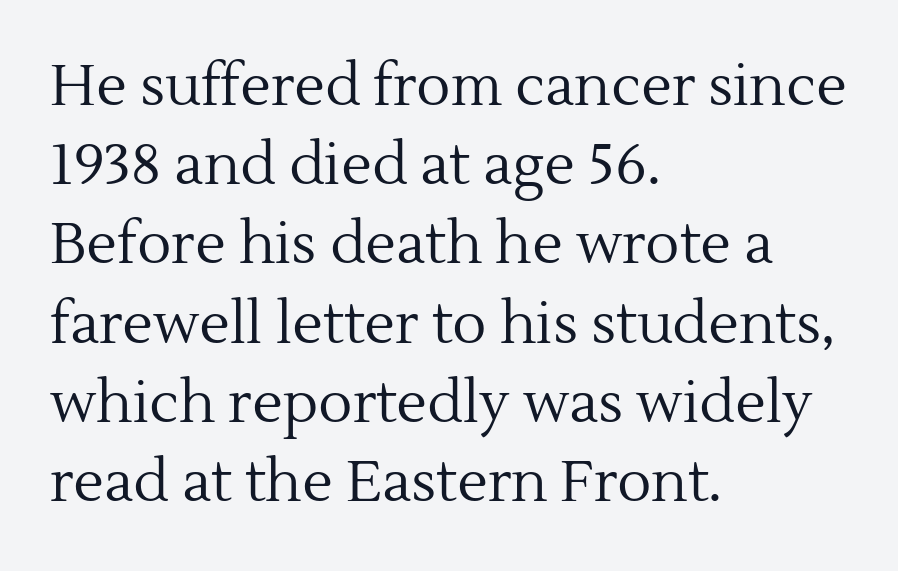
Q: Is the text bold? A: No.
Q: Is the text italic (slanted)? A: No, it is upright.
Q: Is the typeface a serif or a sans-serif typeface? A: Serif.
Q: Is the text underlined? A: No.
Q: How is the paragraph aligned? A: Left-aligned.
Q: Is the spacing between letters normal or unusually wide? A: Normal.
Q: Is the spacing between lines tight, normal or loose? A: Normal.
Q: Width (condensed, normal, or wide)? A: Normal.
Q: x-height? A: Medium.
Q: Monospaced? A: No.
